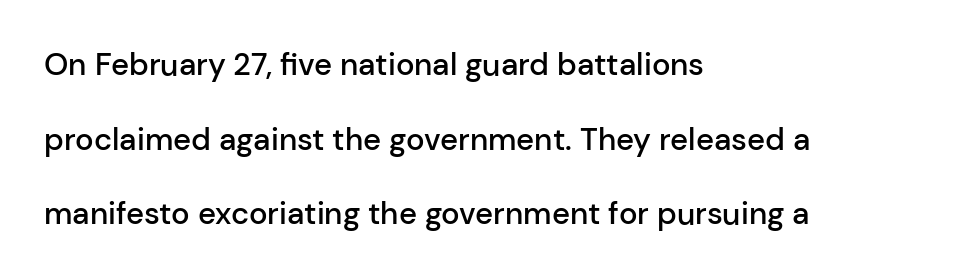
The typesetter chose a ragged-right arrangement here. The type sits square on the baseline with zero lean. Plain, unruled lines of type. These lines are rendered in a variable-pitch font.
